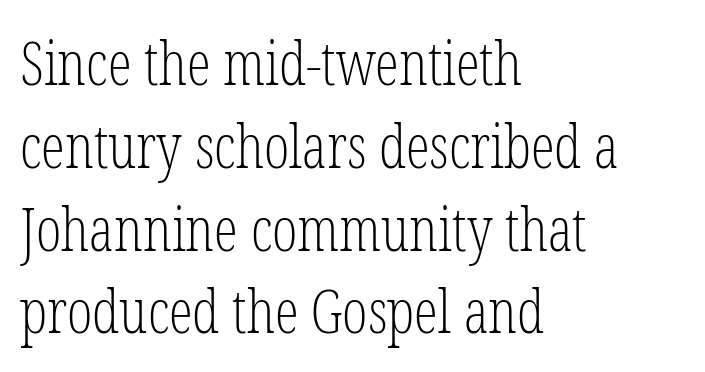
The baseline area is clear. Small tapered or slab feet sit at the stroke ends, so this counts as serif. Counters stay open thanks to moderate or lighter strokes. Successive baselines arrive at the customary interval. This sample has the flowing, uneven cadence of proportional lettering.
